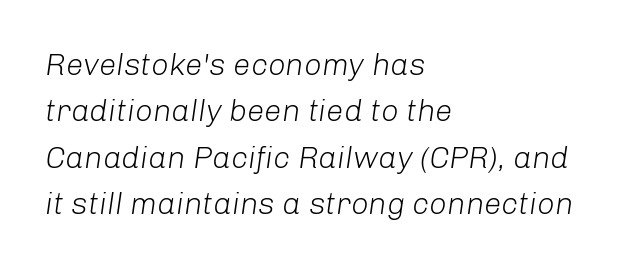
Q: Is the text bold? A: No.
Q: Is the text italic (slanted)? A: Yes, it leans right by about 8 degrees.
Q: Is the text underlined? A: No.
Q: How is the paragraph aligned? A: Left-aligned.
Q: Is the spacing between letters normal or unusually wide? A: Normal.
Q: Is the spacing between lines tight, normal or loose? A: Normal.
Q: Width (condensed, normal, or wide)? A: Normal.
Q: Stroke contrast? A: Low.
Q: x-height? A: Medium.
Q: Monospaced? A: No.
